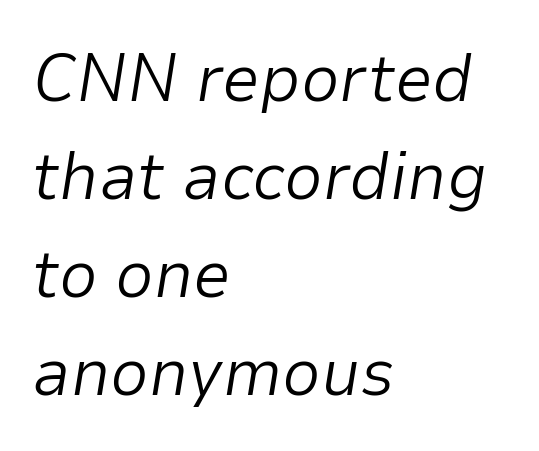
{"italic": "yes", "lean": "right", "slant_degrees": 9, "bold": "no", "weight": "light", "width": "normal", "stroke_contrast": "low", "x_height": "medium", "monospaced": "no", "underline": "no", "align": "left", "line_spacing": "normal", "line_spacing_ratio": 1.44, "letter_spacing": "normal", "letter_spacing_em": 0.0, "glyph_px": 68}
